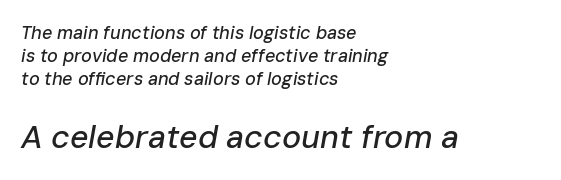
The image shows 32 px text type, italic (leaning right); set left-aligned, normal line spacing (1.29x), normal letter spacing, not underlined; the second (bottom) block is 1.78x larger; low stroke contrast and a medium x-height.
